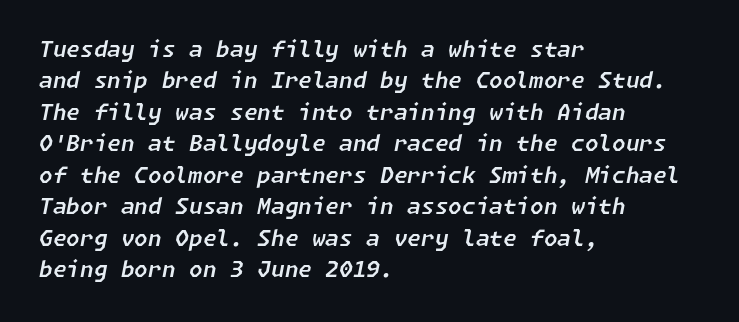
{"italic": "yes", "lean": "right", "slant_degrees": 11, "underline": "no", "align": "left", "line_spacing": "normal", "line_spacing_ratio": 1.43, "letter_spacing": "normal", "letter_spacing_em": 0.0, "glyph_px": 22}
